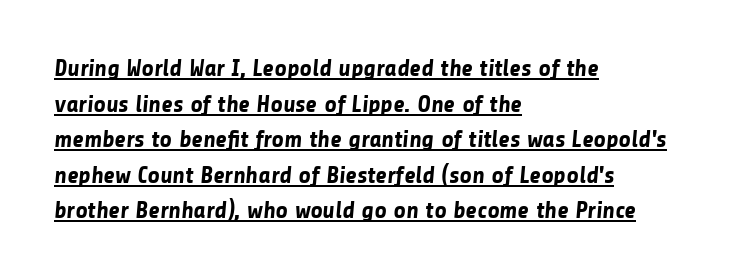
Q: Is the text bold? A: Yes.
Q: Is the text underlined? A: Yes.
Q: How is the paragraph aligned? A: Left-aligned.
Q: Is the spacing between letters normal or unusually wide? A: Normal.
Q: Is the spacing between lines tight, normal or loose? A: Normal.
